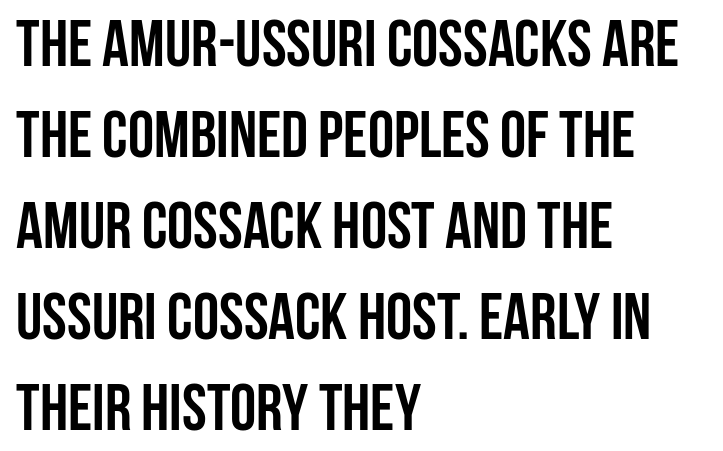
Q: Is the text bold? A: Yes.
Q: Is the text italic (slanted)? A: No, it is upright.
Q: Is the typeface a serif or a sans-serif typeface? A: Sans-serif.
Q: Is the text underlined? A: No.
Q: How is the paragraph aligned? A: Left-aligned.
Q: Is the spacing between letters normal or unusually wide? A: Normal.
Q: Is the spacing between lines tight, normal or loose? A: Normal.
Q: Width (condensed, normal, or wide)? A: Condensed.
Q: Stroke contrast? A: Low.
Q: x-height? A: Large.
Q: Monospaced? A: No.
